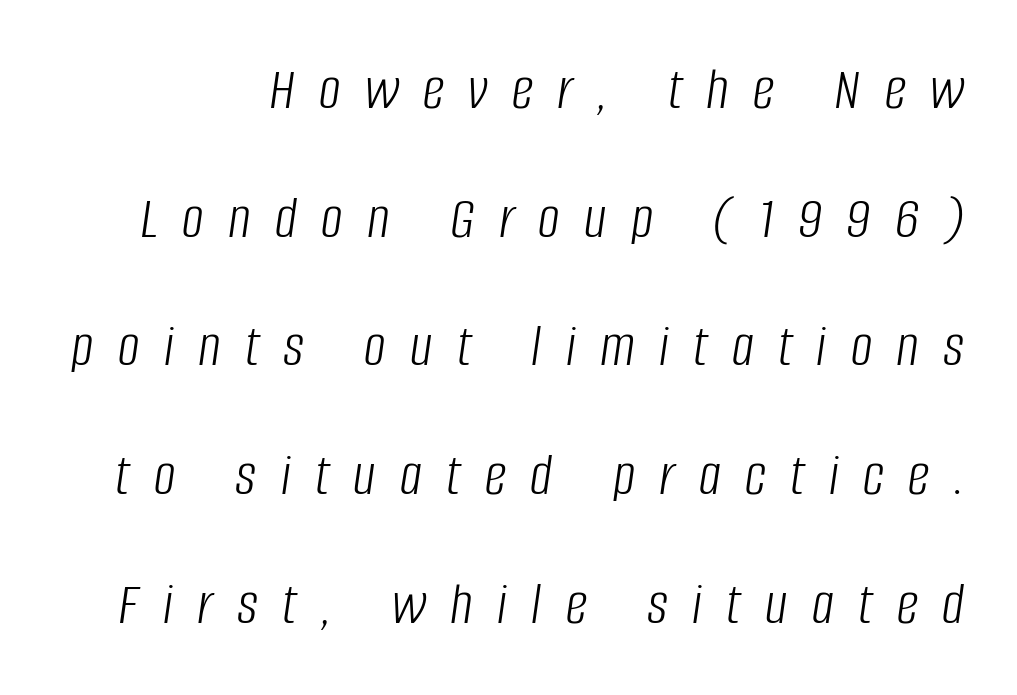
Q: Is the text bold? A: No.
Q: Is the text italic (slanted)? A: Yes, it leans right by about 8 degrees.
Q: Is the text underlined? A: No.
Q: Is the spacing between letters normal or unusually wide? A: Unusually wide.
Q: Is the spacing between lines tight, normal or loose? A: Loose.
Q: Width (condensed, normal, or wide)? A: Condensed.
Q: Stroke contrast? A: Low.
Q: x-height? A: Large.
Q: Monospaced? A: No.
